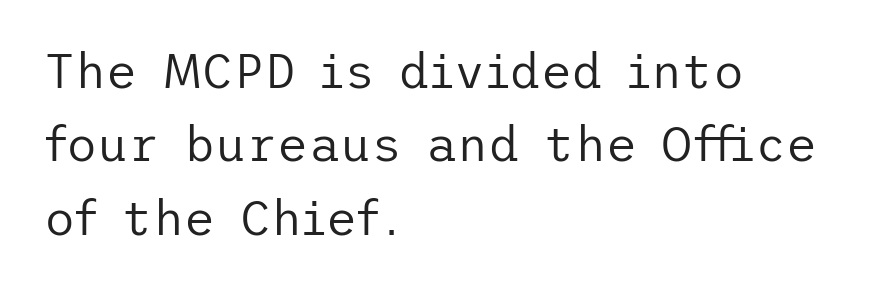
The image shows 48 px regular-weight sans-serif type, upright; set left-aligned, normal line spacing (1.53x), normal letter spacing, not underlined; low stroke contrast and a medium x-height.
